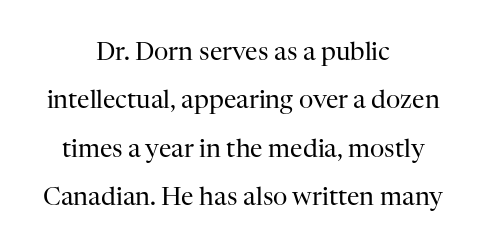
The image shows 25 px text type, upright; set centered, loose line spacing (1.94x), normal letter spacing, not underlined.
